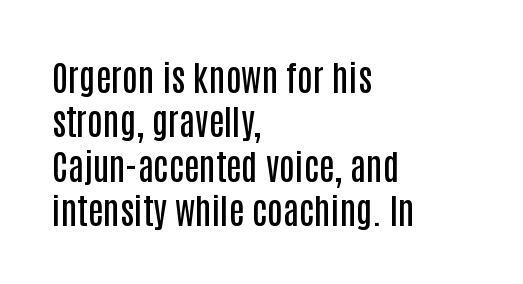
The image shows 35 px semibold, condensed sans-serif type, upright; set left-aligned, normal line spacing (1.27x), normal letter spacing, not underlined; low stroke contrast and a large x-height.
